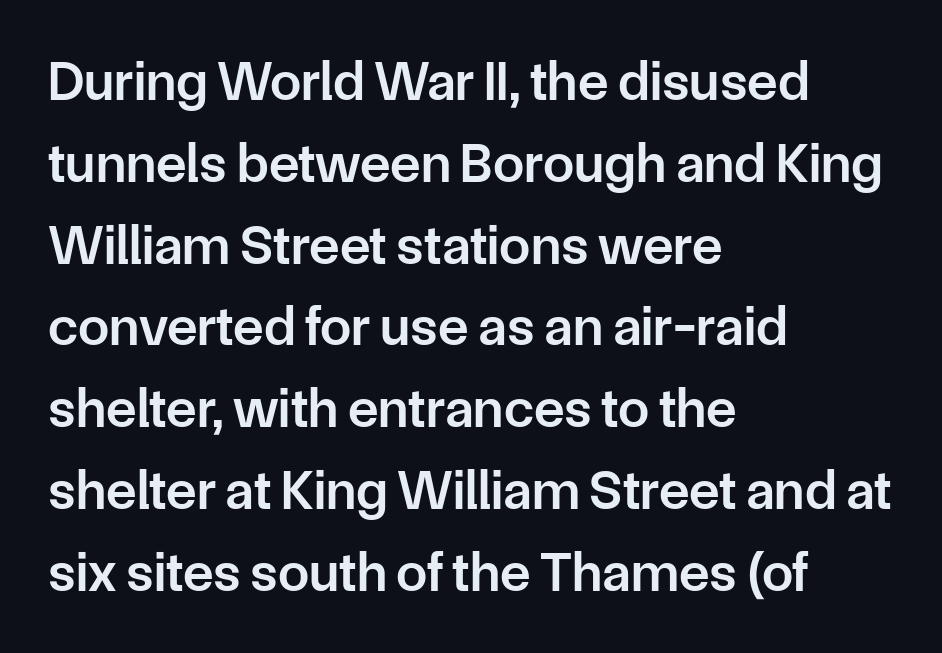
The leading is moderate, giving the passage an even texture. Serifs: no, the terminals of the letterforms are clean. Standard letterfit; no display-style spreading of the glyphs. In terms of posture, this sample is upright. The zone under the glyphs is completely vacant.
